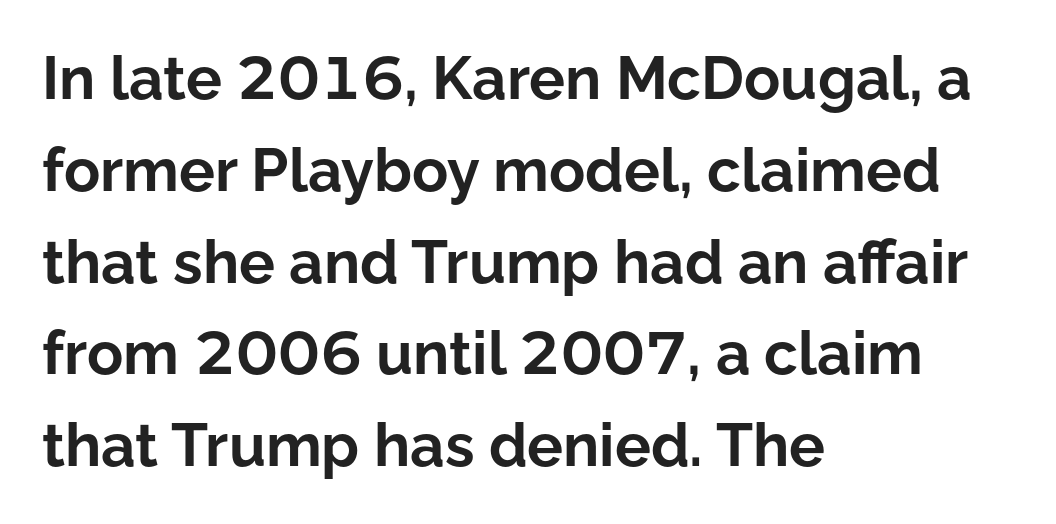
Q: Is the text bold? A: Yes.
Q: Is the text italic (slanted)? A: No, it is upright.
Q: Is the typeface a serif or a sans-serif typeface? A: Sans-serif.
Q: Is the text underlined? A: No.
Q: How is the paragraph aligned? A: Left-aligned.
Q: Is the spacing between letters normal or unusually wide? A: Normal.
Q: Is the spacing between lines tight, normal or loose? A: Normal.
Q: Width (condensed, normal, or wide)? A: Normal.
Q: Stroke contrast? A: Low.
Q: x-height? A: Medium.
Q: Monospaced? A: No.
